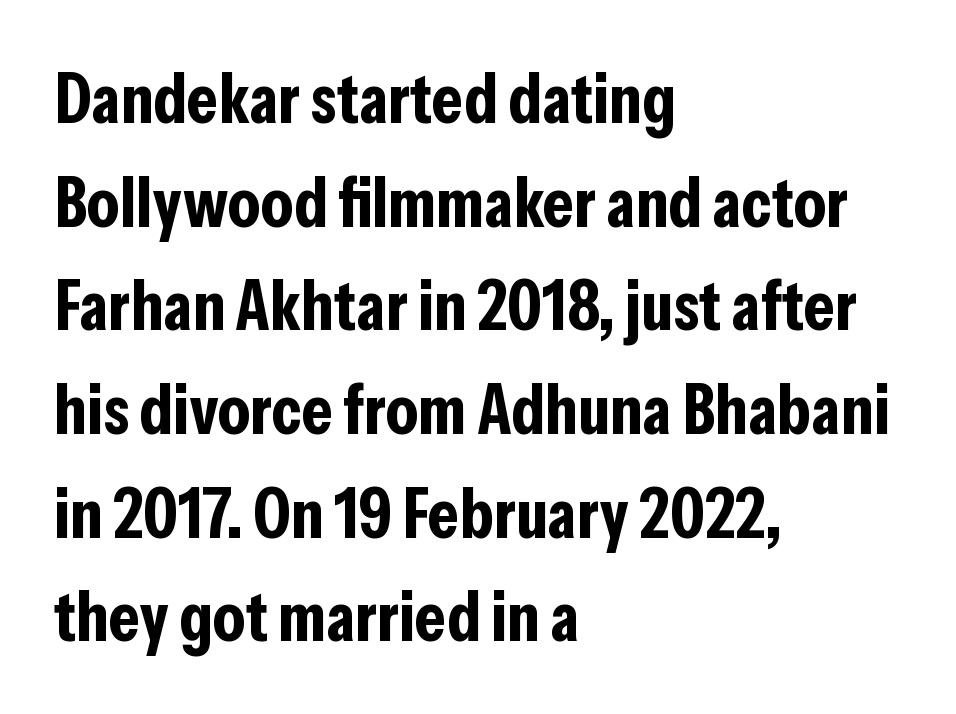
{"serif": "no", "italic": "no", "bold": "yes", "weight": "bold", "width": "condensed", "stroke_contrast": "low", "x_height": "medium", "monospaced": "no", "underline": "no", "align": "left", "line_spacing": "normal", "line_spacing_ratio": 1.46, "letter_spacing": "normal", "letter_spacing_em": 0.0, "glyph_px": 71}
